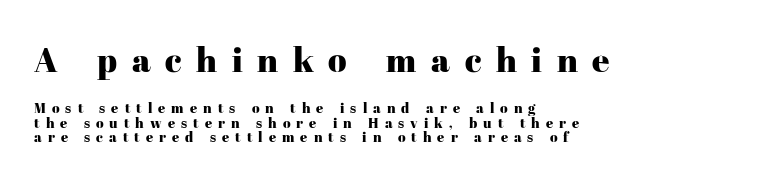
Glyph-to-glyph distance is far greater than everyday printed text. Honestly, the rows look squashed on top of each other. The typesetter chose a ragged-right arrangement here. These lines are composed in type with serifs. The letters advance in unequal steps, a hallmark of proportional type.
